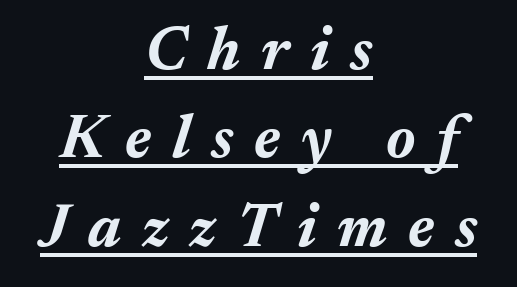
The image shows 61 px bold type, italic (leaning right); set centered, normal line spacing (1.45x), unusually wide letter spacing (+0.34 em), underlined; medium stroke contrast and a medium x-height.
